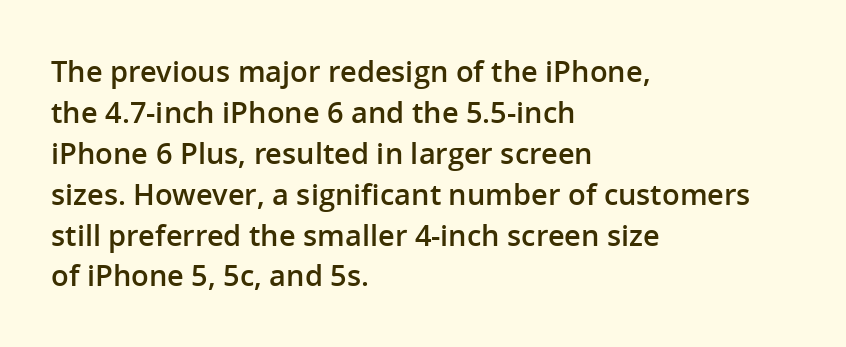
A bit beefed up — I'd call it semibold rather than bold. Characters follow at the spacing the type designer built in. Font category for this specimen: sans-serif. Each row of text sits above clean, open space. Tall strokes in this sample are plumb rather than angled. The designer left line spacing at the default.
